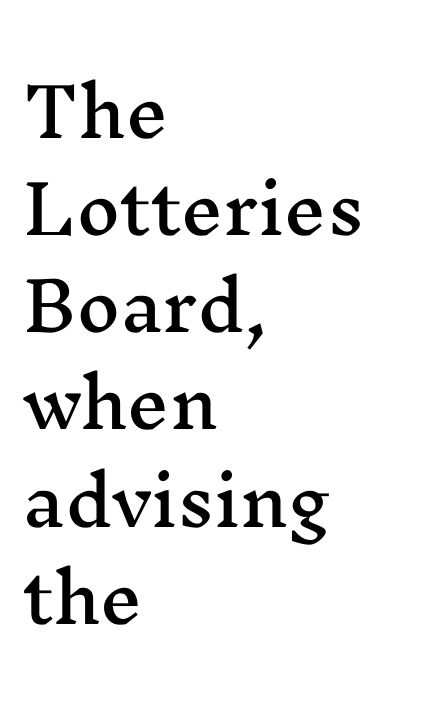
{"serif": "yes", "italic": "no", "width": "wide", "stroke_contrast": "medium", "x_height": "medium", "monospaced": "no", "underline": "no", "align": "left", "line_spacing": "normal", "line_spacing_ratio": 1.45, "letter_spacing": "normal", "letter_spacing_em": 0.0, "glyph_px": 67}
